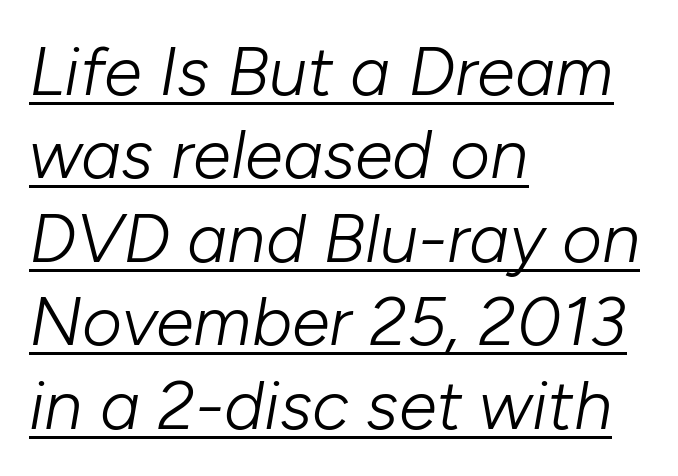
The image shows 69 px light type, italic (leaning right); set left-aligned, line spacing 1.21x, normal letter spacing, underlined; low stroke contrast and a medium x-height.
